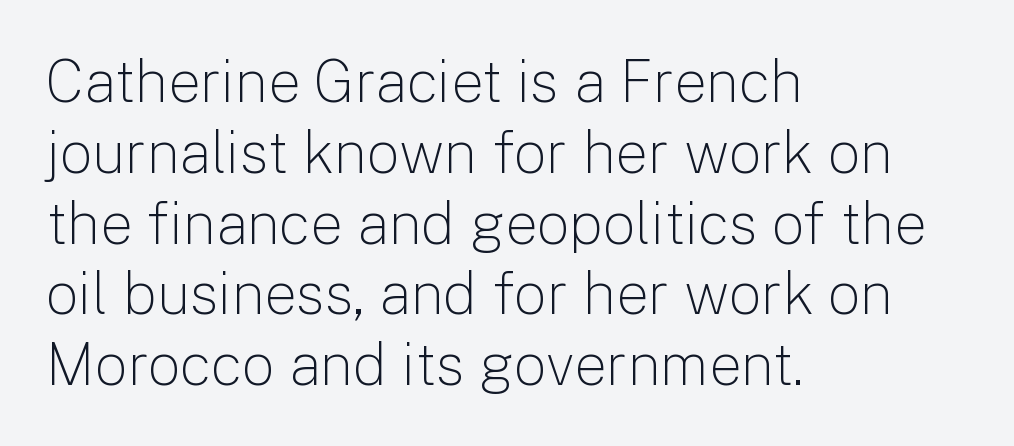
The image shows 58 px light sans-serif type, upright; set left-aligned, line spacing 1.22x, normal letter spacing, not underlined; low stroke contrast and a medium x-height.
